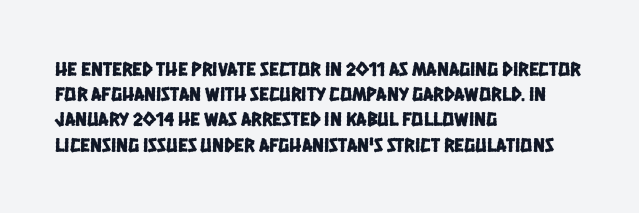
The image shows 20 px text type; set left-aligned, normal line spacing (1.26x), normal letter spacing, not underlined.
